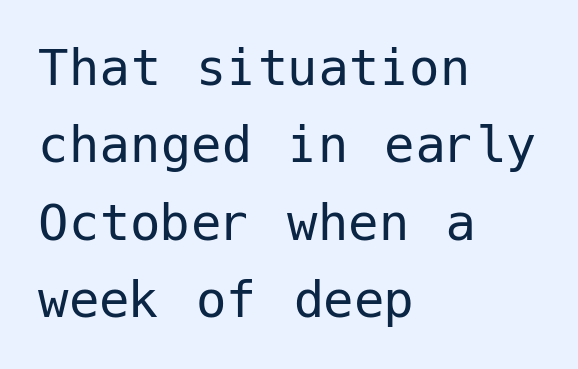
The image shows 61 px regular-weight sans-serif type, upright; set left-aligned, normal line spacing (1.27x), normal letter spacing, not underlined; low stroke contrast and a medium x-height.
